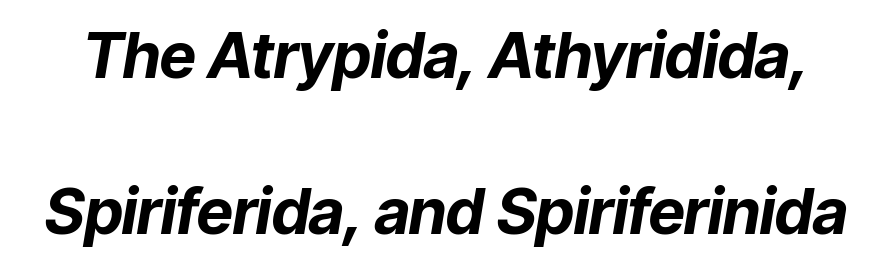
{"italic": "yes", "lean": "right", "slant_degrees": 9, "bold": "yes", "weight": "bold", "width": "normal", "stroke_contrast": "low", "x_height": "medium", "monospaced": "no", "underline": "no", "line_spacing": "loose", "line_spacing_ratio": 2.47, "letter_spacing": "normal", "letter_spacing_em": 0.0, "glyph_px": 63}
